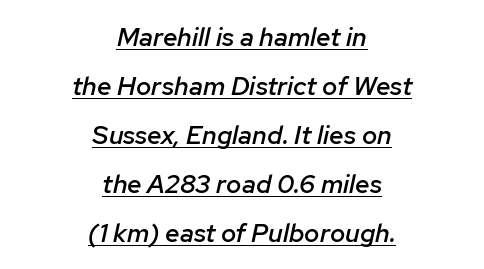
Q: Is the text bold? A: Semi-bold.
Q: Is the text italic (slanted)? A: Yes, it leans right by about 12 degrees.
Q: Is the text underlined? A: Yes.
Q: How is the paragraph aligned? A: Centered.
Q: Is the spacing between letters normal or unusually wide? A: Normal.
